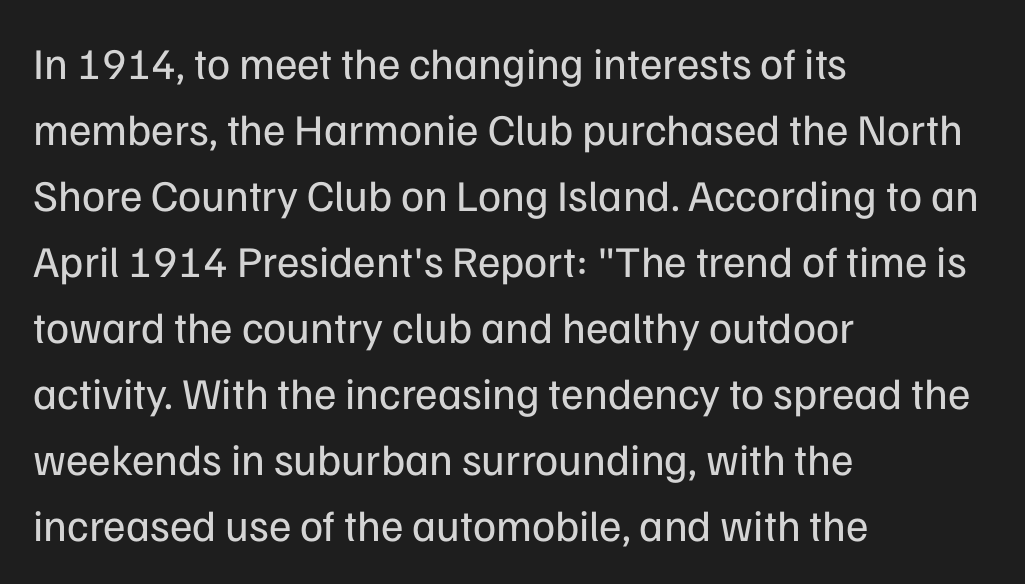
The image shows 44 px regular-weight sans-serif type, upright; set left-aligned, normal line spacing (1.5x), normal letter spacing, not underlined; low stroke contrast and a medium x-height.
